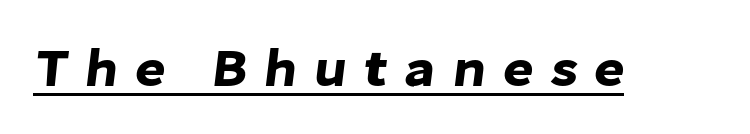
{"serif": "no", "width": "normal", "stroke_contrast": "low", "x_height": "medium", "monospaced": "no", "underline": "yes", "letter_spacing": "wide", "letter_spacing_em": 0.31, "glyph_px": 53}
